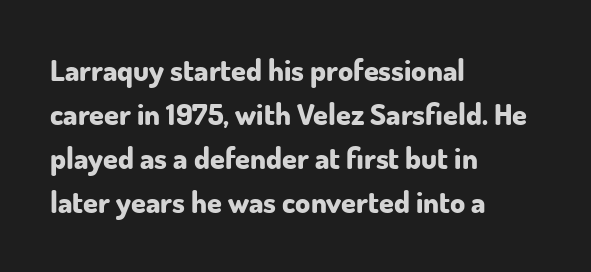
{"serif": "no", "italic": "no", "bold": "yes", "weight": "bold", "width": "normal", "stroke_contrast": "low", "x_height": "small", "monospaced": "no", "underline": "no", "align": "left", "line_spacing": "normal", "line_spacing_ratio": 1.47, "letter_spacing": "normal", "letter_spacing_em": 0.0, "glyph_px": 30}
